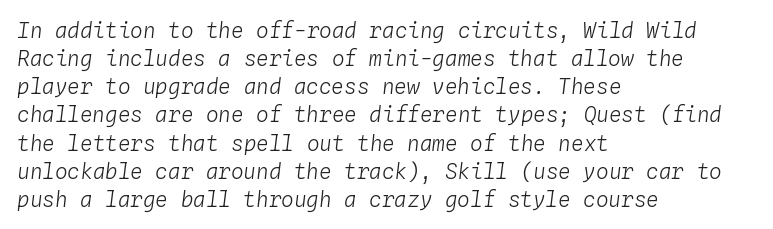
{"italic": "yes", "lean": "right", "slant_degrees": 4, "bold": "no", "underline": "no", "align": "left", "line_spacing": "normal", "line_spacing_ratio": 1.34, "letter_spacing": "normal", "letter_spacing_em": 0.0, "glyph_px": 21}
